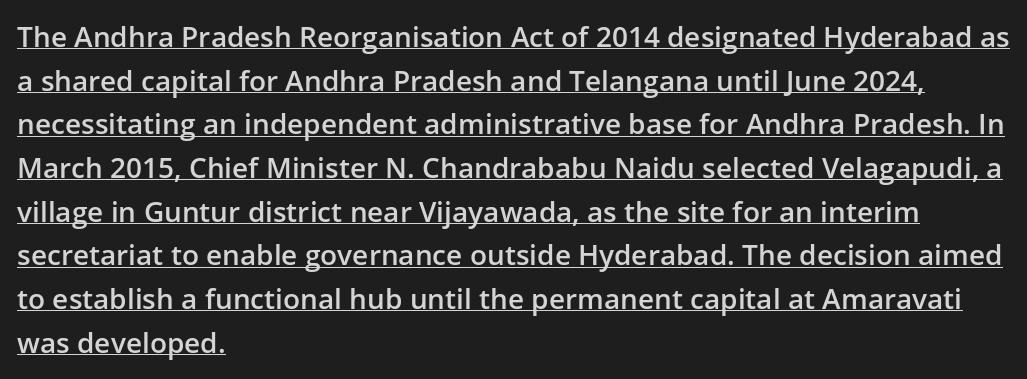
{"serif": "no", "italic": "no", "bold": "semi", "weight": "semibold", "width": "normal", "stroke_contrast": "low", "x_height": "medium", "monospaced": "no", "underline": "yes", "align": "left", "line_spacing": "normal", "line_spacing_ratio": 1.56, "letter_spacing": "normal", "letter_spacing_em": 0.0, "glyph_px": 28}
